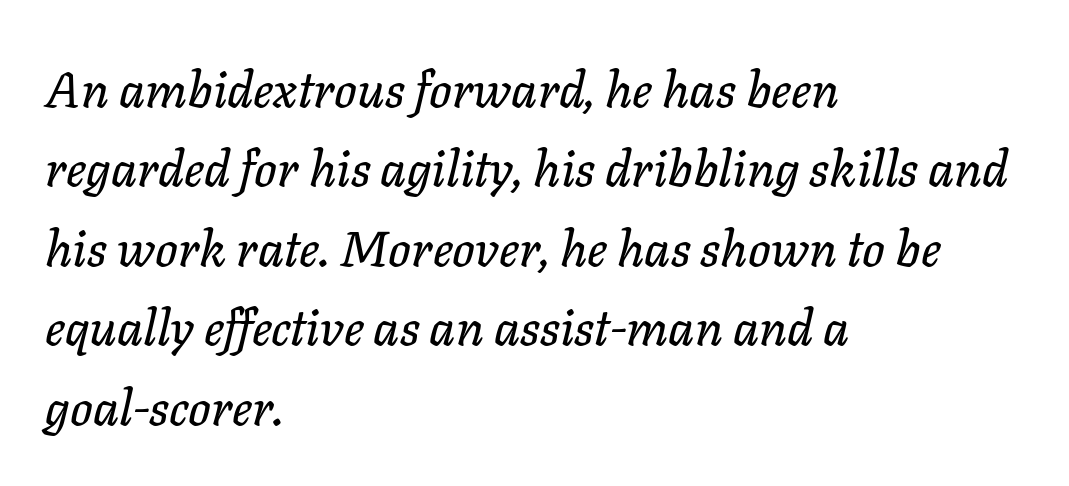
Observe the lean: these are italic letterforms. The passage shown is not underscored anywhere. The lines sit at an ordinary, default distance from one another. You could not count columns in this text — the font is proportionally spaced. Between one letter and the next there's only the usual sliver of space.
